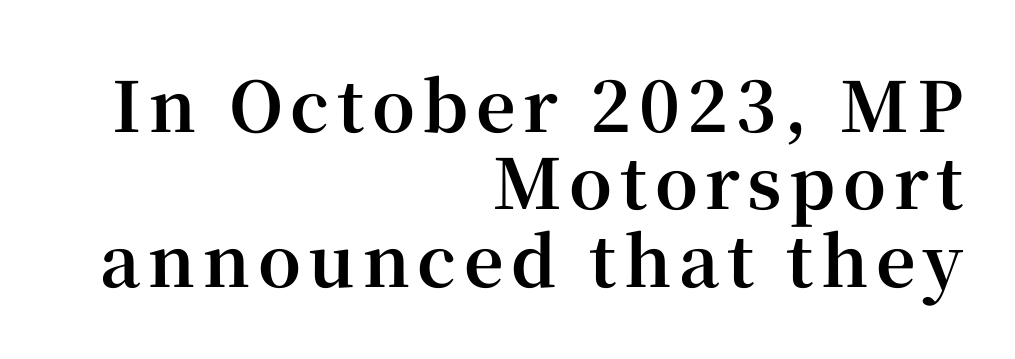
The image shows 69 px bold serif type, upright; set right-aligned, tight line spacing (1.12x), not underlined; high stroke contrast and a medium x-height.
